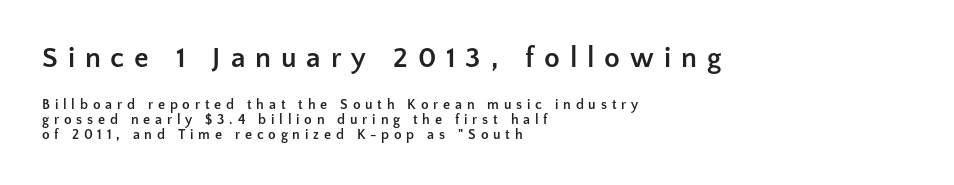
The image shows 29 px semibold sans-serif type, upright; set left-aligned, tight line spacing (1.08x), unusually wide letter spacing (+0.34 em), not underlined; the first (top) block is 2.07x larger; low stroke contrast and a medium x-height.
